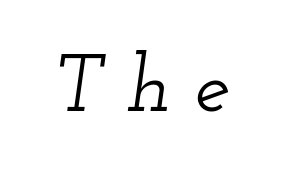
Q: Is the text italic (slanted)? A: Yes, it leans right by about 12 degrees.
Q: Is the typeface a serif or a sans-serif typeface? A: Serif.
Q: Is the text underlined? A: No.
Q: Is the spacing between letters normal or unusually wide? A: Unusually wide.
Q: Width (condensed, normal, or wide)? A: Wide.
Q: Stroke contrast? A: Low.
Q: x-height? A: Small.
Q: Monospaced? A: No.
